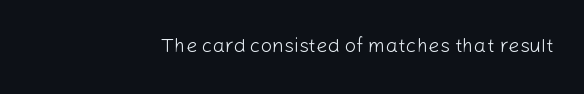
{"italic": "no", "bold": "no", "underline": "no", "letter_spacing": "normal", "letter_spacing_em": 0.0, "glyph_px": 20}
